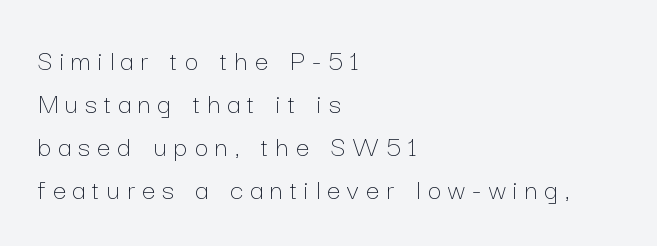
The image shows 30 px thin type, upright; set left-aligned, normal line spacing (1.43x), unusually wide letter spacing (+0.24 em), not underlined; low stroke contrast and a medium x-height.
